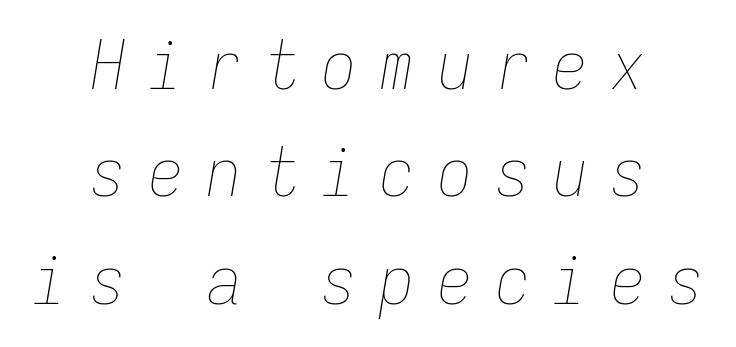
The image shows 68 px thin, condensed type, italic (leaning right), monospaced; set centered, normal line spacing (1.58x), unusually wide letter spacing (+0.35 em), not underlined; low stroke contrast and a medium x-height.
